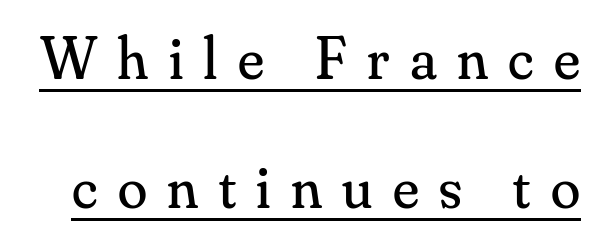
The image shows 60 px regular-weight serif type, upright; set loose line spacing (2.15x), unusually wide letter spacing (+0.34 em), underlined; medium stroke contrast and a small x-height.
